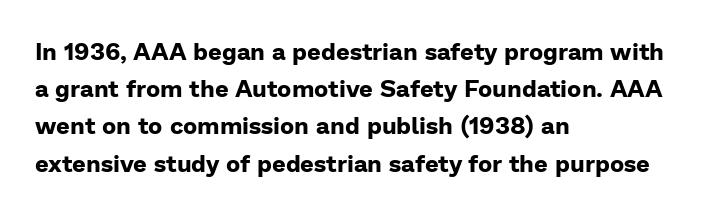
The image shows 24 px bold type, upright; set left-aligned, normal line spacing (1.55x), normal letter spacing, not underlined.
